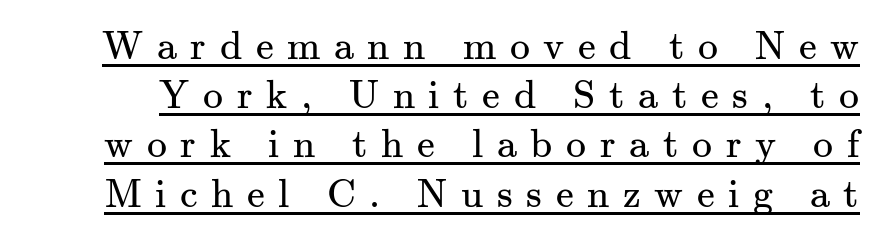
Each letter keeps its own natural width here, so spacing adapts to shape. Caption: expanded tracking, letters set apart. No letter is thick-stroked: the sample isn't bold. Italic: no, the glyphs are upright roman. To sum up the face: it has serifs.
